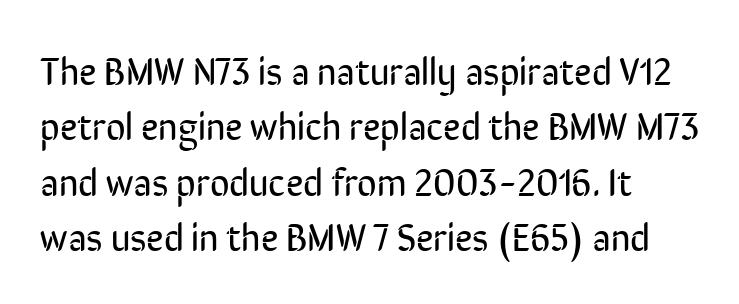
Q: Is the text bold? A: No.
Q: Is the text italic (slanted)? A: No, it is upright.
Q: Is the typeface a serif or a sans-serif typeface? A: Sans-serif.
Q: Is the text underlined? A: No.
Q: How is the paragraph aligned? A: Left-aligned.
Q: Is the spacing between letters normal or unusually wide? A: Normal.
Q: Is the spacing between lines tight, normal or loose? A: Normal.
Q: Width (condensed, normal, or wide)? A: Condensed.
Q: Stroke contrast? A: Low.
Q: x-height? A: Medium.
Q: Monospaced? A: No.
